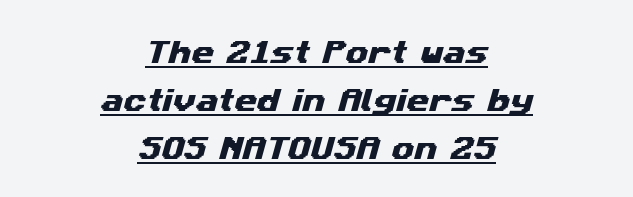
{"underline": "yes", "align": "center", "line_spacing_ratio": 1.85, "letter_spacing": "normal", "letter_spacing_em": 0.0, "glyph_px": 26}
